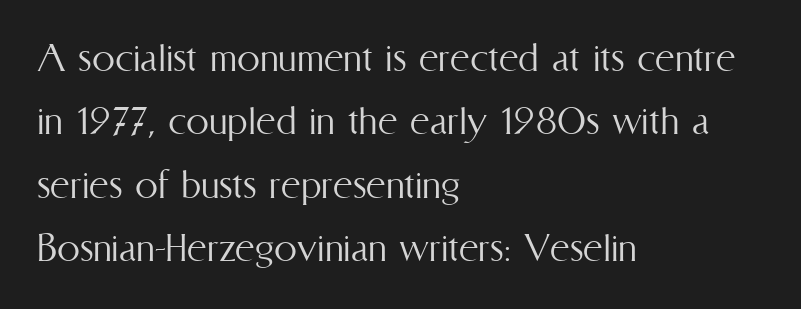
Q: Is the text bold? A: No.
Q: Is the text italic (slanted)? A: No, it is upright.
Q: Is the text underlined? A: No.
Q: How is the paragraph aligned? A: Left-aligned.
Q: Is the spacing between letters normal or unusually wide? A: Normal.
Q: Is the spacing between lines tight, normal or loose? A: Normal.
Q: Width (condensed, normal, or wide)? A: Condensed.
Q: Stroke contrast? A: Medium.
Q: x-height? A: Medium.
Q: Monospaced? A: No.
